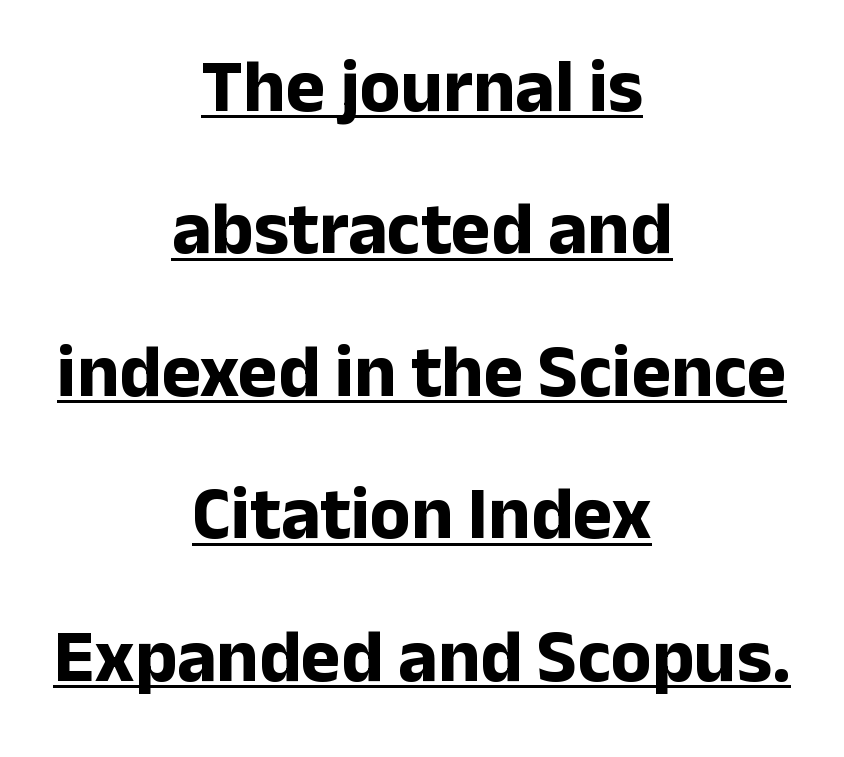
Q: Is the text bold? A: Yes.
Q: Is the text italic (slanted)? A: No, it is upright.
Q: Is the typeface a serif or a sans-serif typeface? A: Sans-serif.
Q: Is the text underlined? A: Yes.
Q: How is the paragraph aligned? A: Centered.
Q: Is the spacing between letters normal or unusually wide? A: Normal.
Q: Is the spacing between lines tight, normal or loose? A: Loose.
Q: Width (condensed, normal, or wide)? A: Normal.
Q: Stroke contrast? A: Low.
Q: x-height? A: Medium.
Q: Monospaced? A: No.
